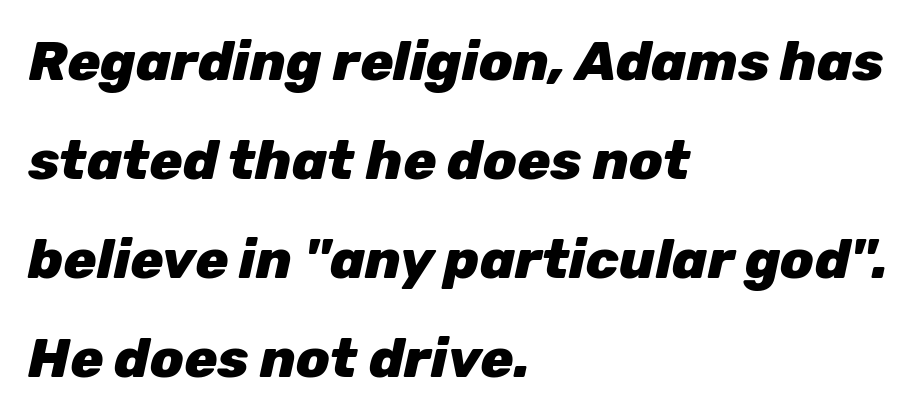
Q: Is the text bold? A: Yes.
Q: Is the text italic (slanted)? A: Yes, it leans right by about 12 degrees.
Q: Is the text underlined? A: No.
Q: How is the paragraph aligned? A: Left-aligned.
Q: Is the spacing between letters normal or unusually wide? A: Normal.
Q: Width (condensed, normal, or wide)? A: Normal.
Q: Stroke contrast? A: Low.
Q: x-height? A: Medium.
Q: Monospaced? A: No.
